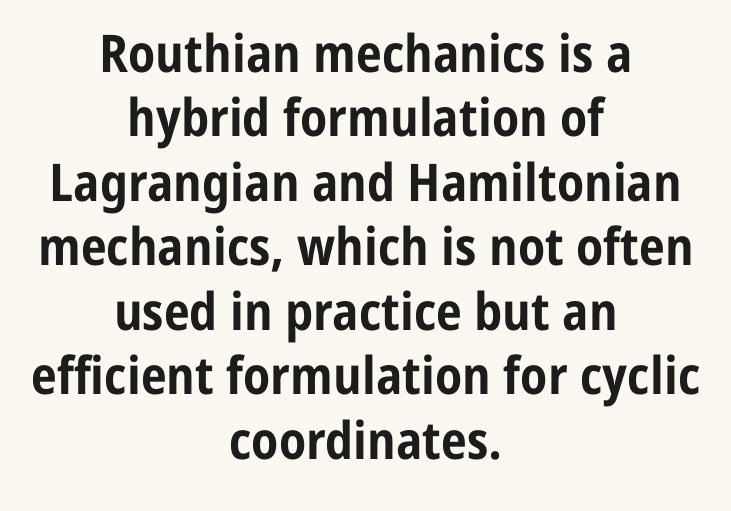
{"serif": "no", "italic": "no", "bold": "yes", "weight": "bold", "width": "condensed", "stroke_contrast": "low", "x_height": "medium", "monospaced": "no", "underline": "no", "align": "center", "line_spacing_ratio": 1.24, "letter_spacing": "normal", "letter_spacing_em": 0.0, "glyph_px": 52}
